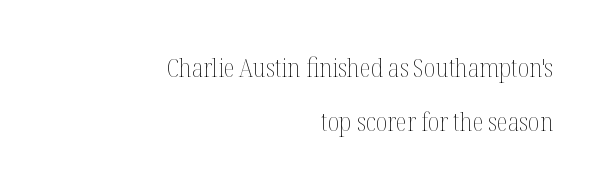
No chunkiness to these letters — they're not bold. Is there much room between lines? Yes — plenty of vertical air separates them. All the whitespace from short lines collects on the left. Nothing unusual about the tracking: characters are spaced as the font intends.
